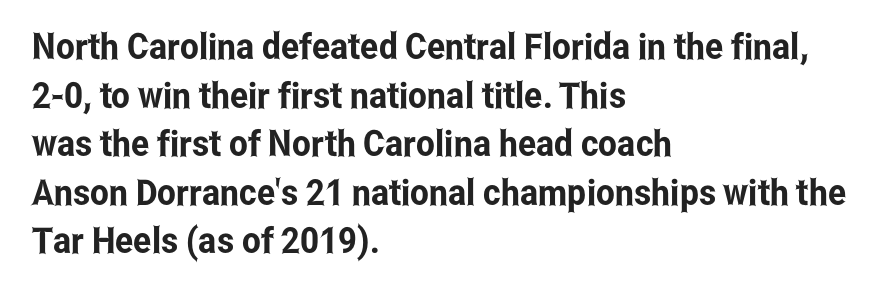
The image shows 36 px condensed sans-serif type, upright; set left-aligned, normal line spacing (1.35x), normal letter spacing, not underlined; low stroke contrast and a medium x-height.
